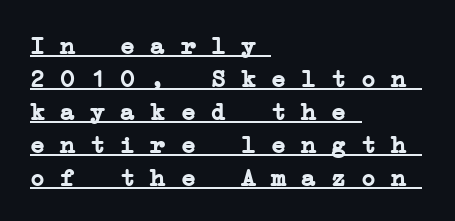
Does extra space separate the letters? No, they use regular spacing. How heavy is the stroke? Heavy — this is a bold. Teacher's note: observe the even left margin — that is flush-left alignment. Compared with typical paragraphs, the rows here are spaced about the same. The string is rendered with underlining switched on.
